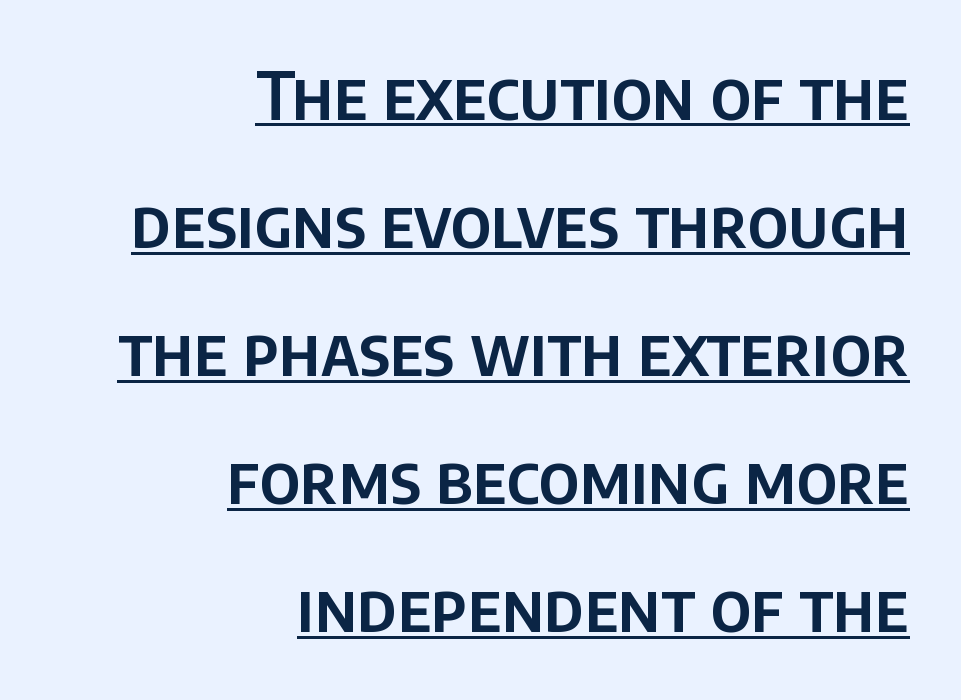
Q: Is the text italic (slanted)? A: No, it is upright.
Q: Is the typeface a serif or a sans-serif typeface? A: Sans-serif.
Q: Is the text underlined? A: Yes.
Q: How is the paragraph aligned? A: Right-aligned.
Q: Is the spacing between letters normal or unusually wide? A: Normal.
Q: Is the spacing between lines tight, normal or loose? A: Loose.
Q: Width (condensed, normal, or wide)? A: Normal.
Q: Stroke contrast? A: Low.
Q: x-height? A: Large.
Q: Monospaced? A: No.
